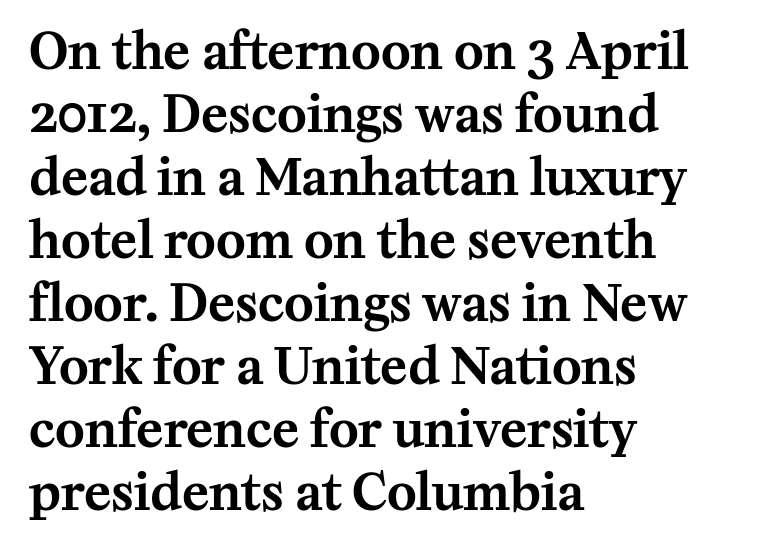
{"serif": "yes", "italic": "no", "width": "normal", "stroke_contrast": "medium", "x_height": "medium", "monospaced": "no", "underline": "no", "align": "left", "line_spacing": "normal", "line_spacing_ratio": 1.26, "letter_spacing": "normal", "letter_spacing_em": 0.0, "glyph_px": 50}
